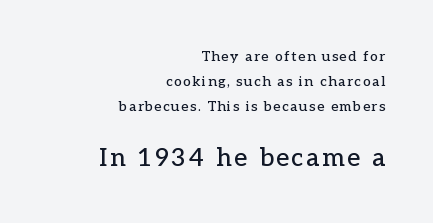
The image shows 25 px text type, upright; set right-aligned, line spacing 1.79x, not underlined; the second (bottom) block is 1.79x larger.
